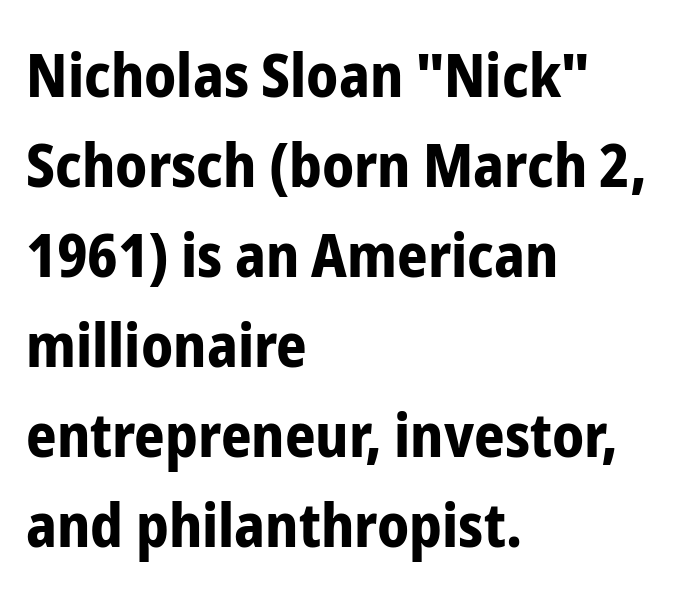
{"serif": "no", "italic": "no", "bold": "yes", "weight": "bold", "width": "condensed", "stroke_contrast": "low", "x_height": "medium", "monospaced": "no", "underline": "no", "align": "left", "line_spacing": "normal", "line_spacing_ratio": 1.5, "letter_spacing": "normal", "letter_spacing_em": 0.0, "glyph_px": 60}
